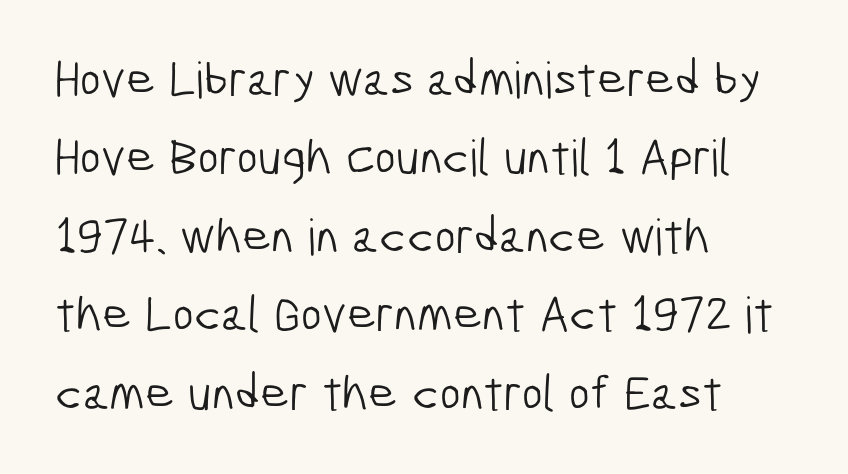
The image shows 50 px light, condensed sans-serif type; set left-aligned, normal line spacing (1.57x), normal letter spacing, not underlined; low stroke contrast and a medium x-height.
